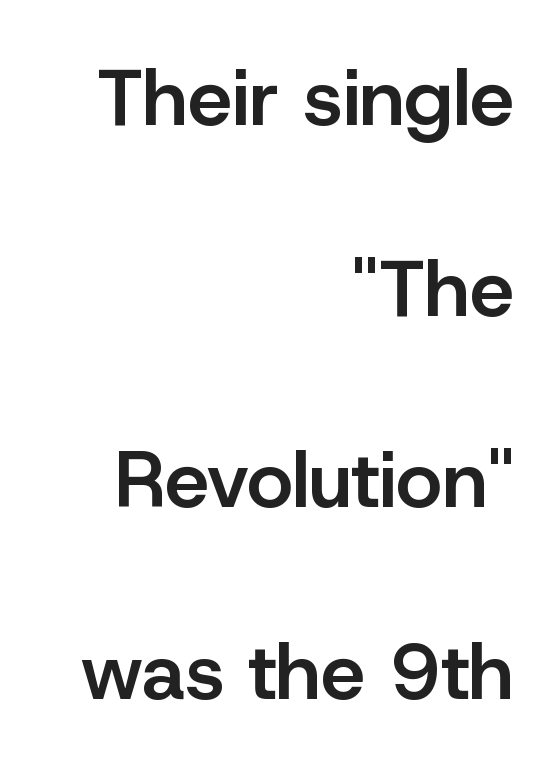
{"serif": "no", "italic": "no", "bold": "semi", "weight": "semibold", "width": "normal", "stroke_contrast": "low", "x_height": "medium", "monospaced": "no", "underline": "no", "align": "right", "line_spacing": "loose", "line_spacing_ratio": 2.42, "letter_spacing": "normal", "letter_spacing_em": 0.0, "glyph_px": 79}
